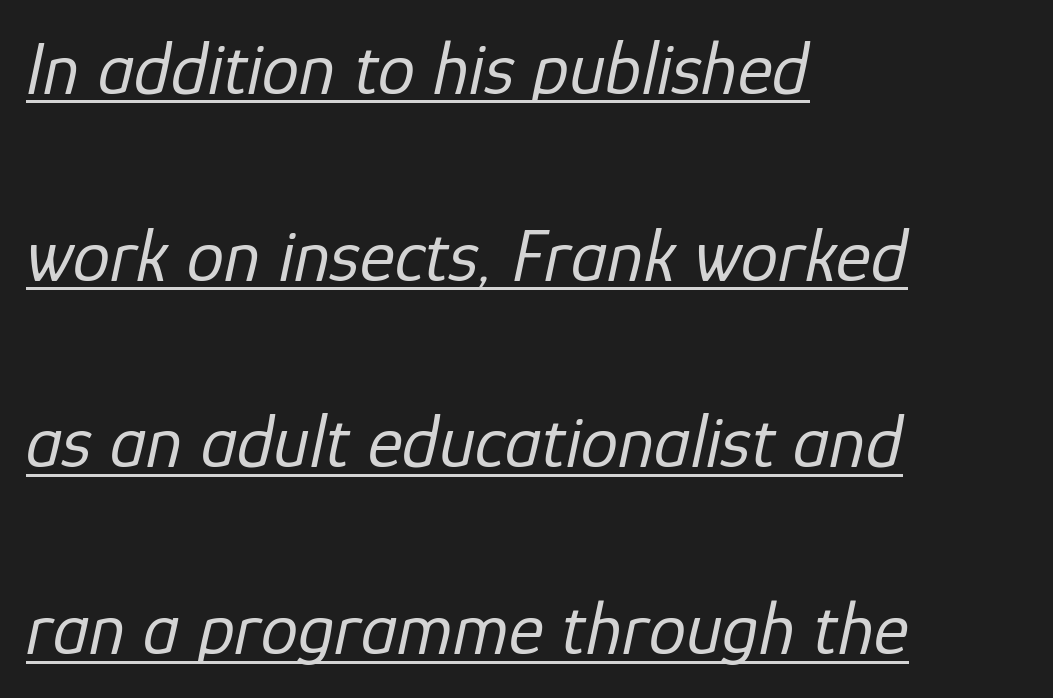
The font sits on the lighter half of the weight spectrum, regular included. Posture: slanted. The rendered words wear a rule along their underside. Character widths vary here, with narrow letters taking less room than wide ones.
